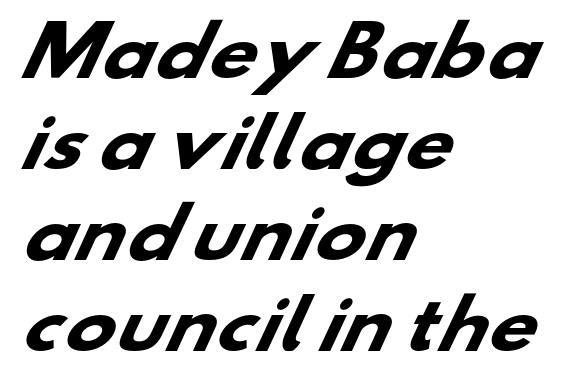
{"serif": "no", "bold": "yes", "weight": "heavy", "width": "wide", "stroke_contrast": "low", "x_height": "small", "monospaced": "no", "underline": "no", "align": "left", "line_spacing": "normal", "line_spacing_ratio": 1.36, "letter_spacing": "normal", "letter_spacing_em": 0.0, "glyph_px": 67}
